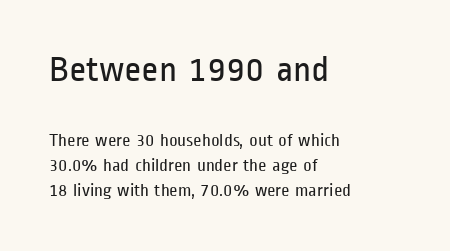
Examine the stroke ends and you'll find no serifs. These lines are set flush left with a ragged right edge. This sample uses plain, unmodified letter spacing. Underlining? Definitely not there. Italic: no, the glyphs are upright roman. Stroke thickness stays within the range of a standard reading face or lighter.
